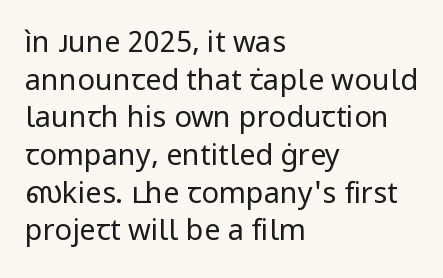
Is the letter spacing exaggerated? No — it looks like the ordinary default. Compared with a typical body face, this is equally light or lighter still. The axis of the letterforms is exactly vertical. Nothing sits at the stroke ends, so this counts as sans-serif. You could not count columns in this text — the font is proportionally spaced. In CSS terms this would be text-align: left.
